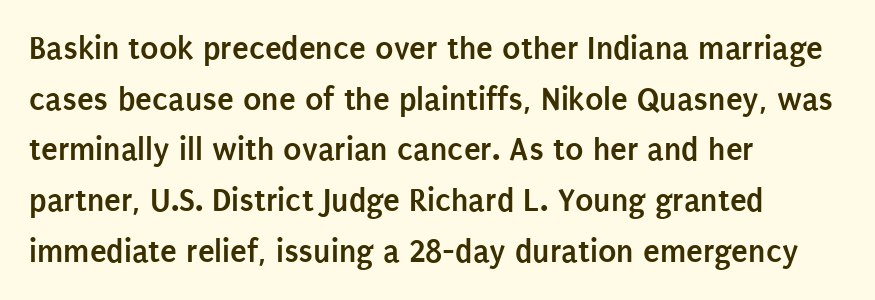
Observe the absence of serifs on each vertical stroke in this sample. This sample has the flowing, uneven cadence of proportional lettering. Every character sits straight up, as roman type does. Glyph-to-glyph distance matches everyday printed text. The baseline area is clear. Each glyph is drawn with heavy, bold strokes.
